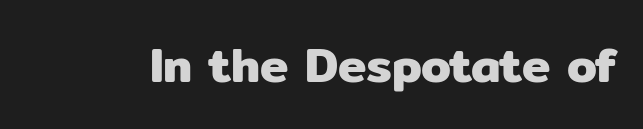
Inter-character spacing is left at the font's built-in metrics. The typography opts for an upright posture over an oblique one. Underline: absent. What kind of face is this? One without serifs — a sans. You could not count columns in this text — the font is proportionally spaced.
